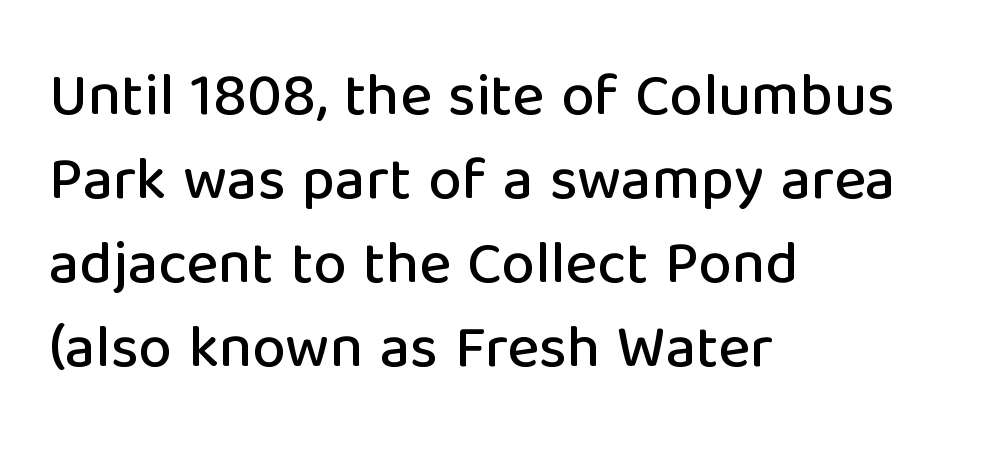
Each letter keeps its own natural width here, so spacing adapts to shape. If you drew a line through each stem, it would be perfectly vertical. Inter-character spacing is left at the font's built-in metrics. Casual observation: everything's shoved over to the left. Each row of text sits above clean, open space.
